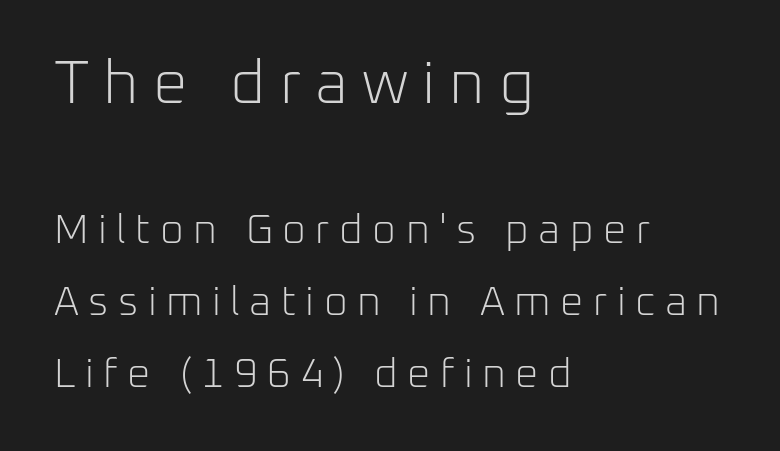
{"serif": "no", "italic": "no", "bold": "no", "weight": "light", "width": "normal", "stroke_contrast": "low", "x_height": "medium", "monospaced": "no", "underline": "no", "align": "left", "line_spacing_ratio": 1.76, "letter_spacing": "wide", "letter_spacing_em": 0.23, "larger_block": "first", "size_ratio": 1.49, "glyph_px": 61}
